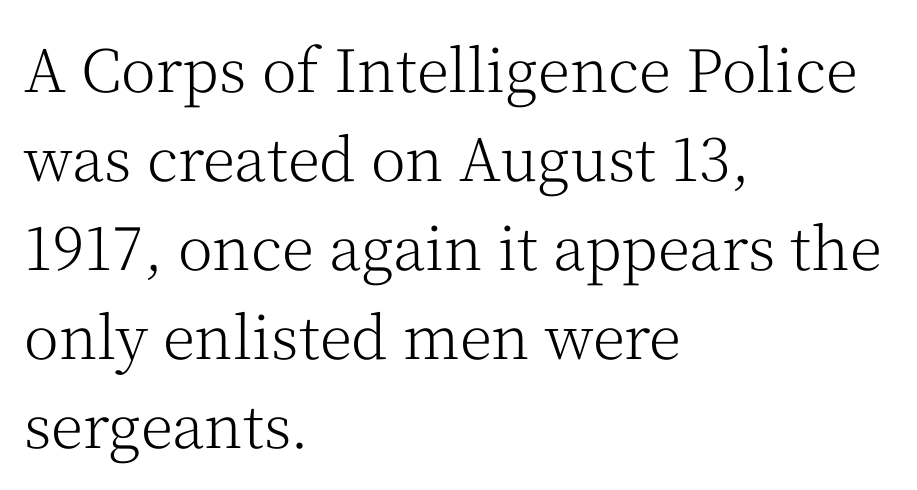
The image shows 59 px light serif type, upright; set left-aligned, normal line spacing (1.51x), normal letter spacing, not underlined; medium stroke contrast and a medium x-height.
